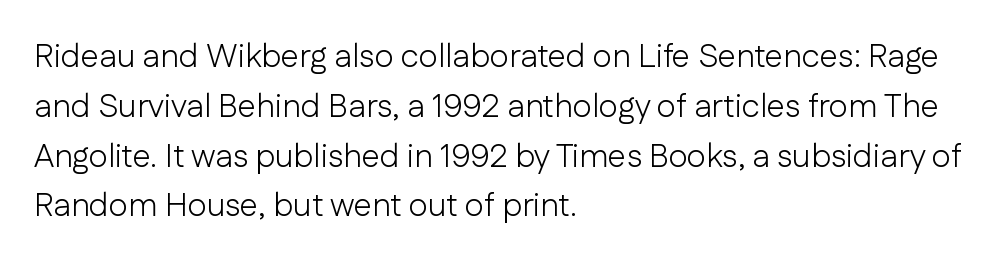
The image shows 33 px light sans-serif type, upright; set left-aligned, normal line spacing (1.51x), normal letter spacing, not underlined; low stroke contrast and a medium x-height.
